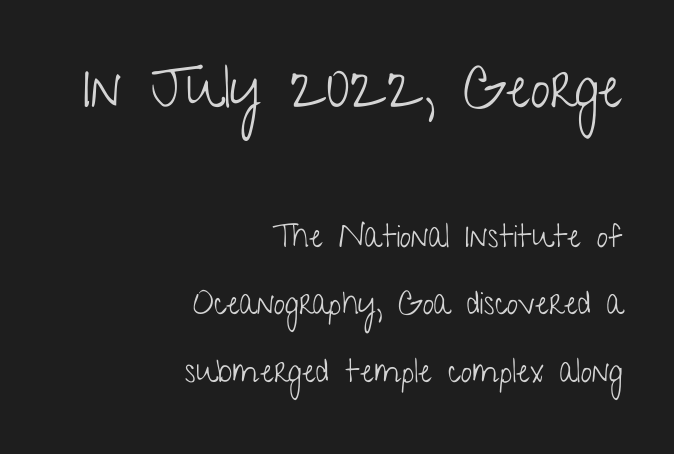
Q: Is the text bold? A: No.
Q: Is the text italic (slanted)? A: No, it is upright.
Q: Is the typeface a serif or a sans-serif typeface? A: Sans-serif.
Q: Is the text underlined? A: No.
Q: How is the paragraph aligned? A: Right-aligned.
Q: Is the spacing between letters normal or unusually wide? A: Normal.
Q: Is the spacing between lines tight, normal or loose? A: Loose.
Q: Which block of text is set in a larger size, the first (top) or the second (bottom)? A: The first (top) one.
Q: Width (condensed, normal, or wide)? A: Condensed.
Q: Stroke contrast? A: Low.
Q: x-height? A: Medium.
Q: Monospaced? A: No.
